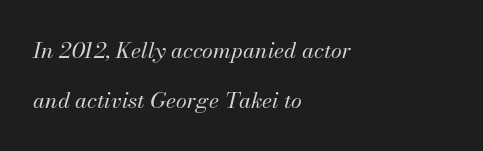
{"italic": "yes", "lean": "right", "slant_degrees": 13, "bold": "no", "underline": "no", "align": "left", "line_spacing": "loose", "line_spacing_ratio": 2.29, "letter_spacing": "normal", "letter_spacing_em": 0.0, "glyph_px": 22}
